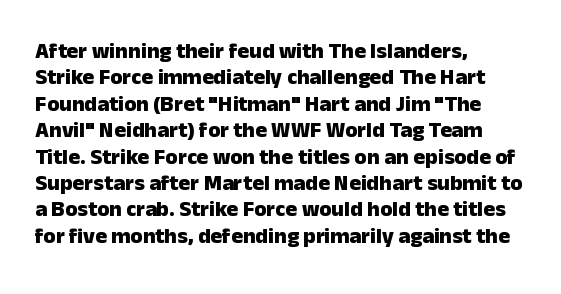
The image shows 22 px bold type, upright; set left-aligned, line spacing 1.2x, normal letter spacing, not underlined.
